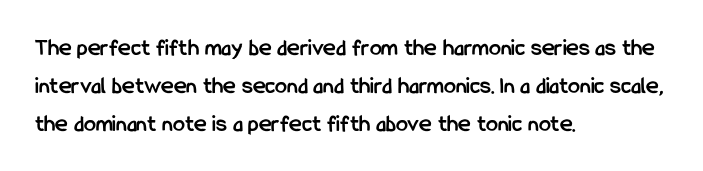
Q: Is the text bold? A: Yes.
Q: Is the text italic (slanted)? A: No, it is upright.
Q: Is the text underlined? A: No.
Q: How is the paragraph aligned? A: Left-aligned.
Q: Is the spacing between letters normal or unusually wide? A: Normal.
Q: Is the spacing between lines tight, normal or loose? A: Normal.
